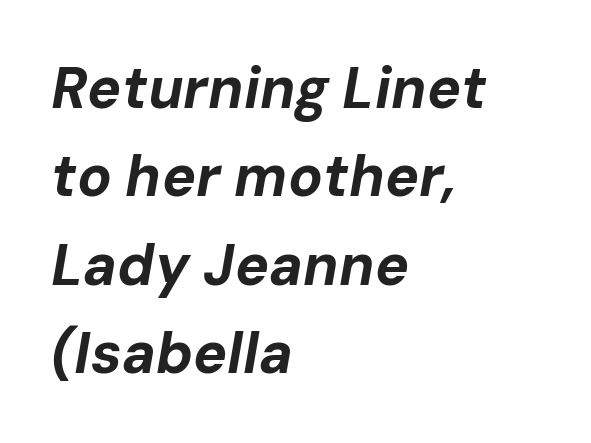
{"italic": "yes", "lean": "right", "slant_degrees": 10, "bold": "yes", "weight": "bold", "width": "normal", "stroke_contrast": "low", "x_height": "medium", "monospaced": "no", "underline": "no", "align": "left", "line_spacing": "normal", "line_spacing_ratio": 1.55, "letter_spacing": "normal", "letter_spacing_em": 0.0, "glyph_px": 57}
